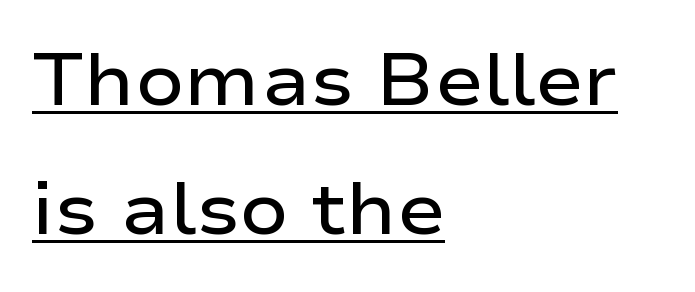
{"serif": "no", "italic": "no", "bold": "semi", "weight": "semibold", "width": "wide", "stroke_contrast": "low", "x_height": "medium", "monospaced": "no", "underline": "yes", "align": "left", "line_spacing_ratio": 1.79, "letter_spacing": "normal", "letter_spacing_em": 0.0, "glyph_px": 72}
